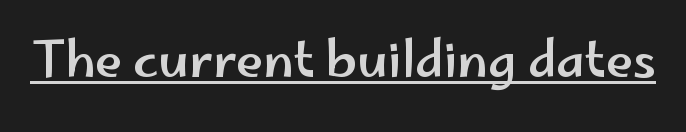
Letter spacing: default. These lines are composed in type without serifs. The typography opts for an upright posture over an oblique one. Compared with undecorated copy, this sample adds a rule below the words. Think of a printed novel: that variable character pitch is what you see here.
